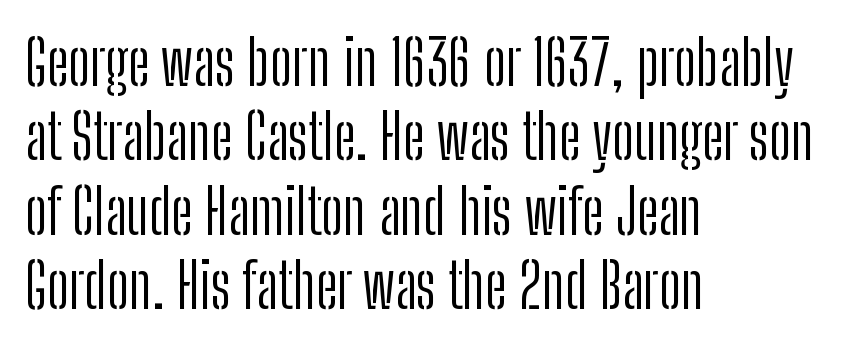
{"serif": "no", "italic": "no", "bold": "no", "weight": "light", "width": "condensed", "stroke_contrast": "low", "x_height": "medium", "monospaced": "no", "underline": "no", "align": "left", "line_spacing_ratio": 1.2, "letter_spacing": "normal", "letter_spacing_em": 0.0, "glyph_px": 62}
